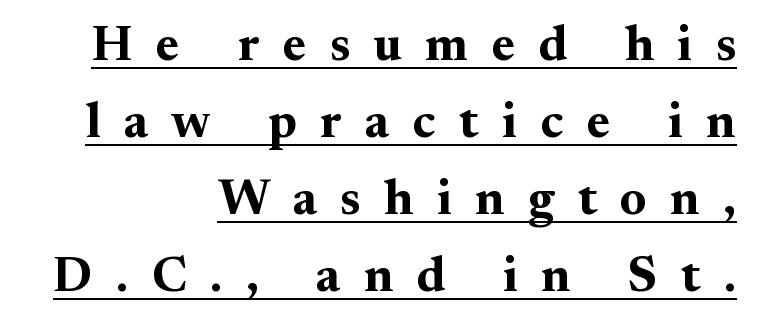
{"serif": "yes", "italic": "no", "bold": "yes", "weight": "bold", "width": "normal", "stroke_contrast": "medium", "x_height": "small", "monospaced": "no", "underline": "yes", "align": "right", "line_spacing": "normal", "line_spacing_ratio": 1.54, "letter_spacing": "wide", "letter_spacing_em": 0.47, "glyph_px": 50}
